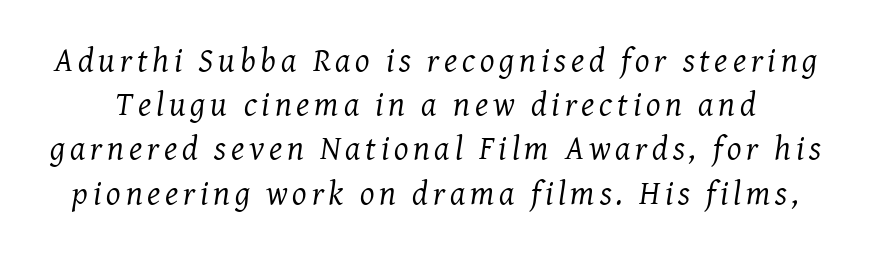
Q: Is the text bold? A: No.
Q: Is the text italic (slanted)? A: Yes, it leans right by about 8 degrees.
Q: Is the typeface a serif or a sans-serif typeface? A: Serif.
Q: Is the text underlined? A: No.
Q: Is the spacing between lines tight, normal or loose? A: Normal.
Q: Width (condensed, normal, or wide)? A: Normal.
Q: Stroke contrast? A: Medium.
Q: x-height? A: Medium.
Q: Monospaced? A: No.
